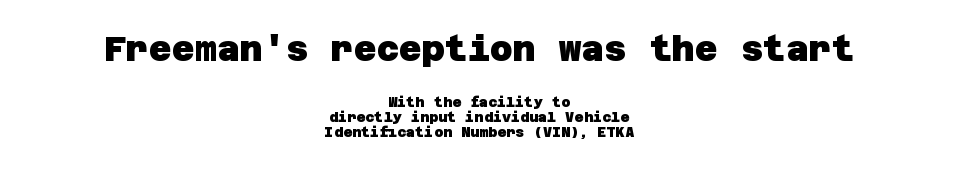
{"serif": "no", "bold": "yes", "weight": "heavy", "width": "normal", "stroke_contrast": "low", "x_height": "large", "underline": "no", "align": "center", "line_spacing": "tight", "line_spacing_ratio": 1.07, "letter_spacing": "normal", "letter_spacing_em": 0.0, "larger_block": "first", "size_ratio": 2.5, "glyph_px": 35}
